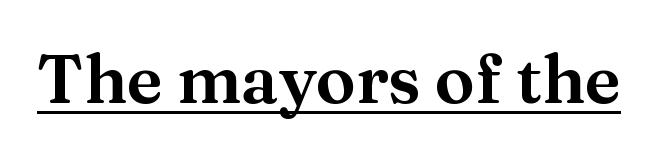
{"serif": "yes", "italic": "no", "width": "normal", "stroke_contrast": "medium", "x_height": "medium", "monospaced": "no", "underline": "yes", "letter_spacing": "normal", "letter_spacing_em": 0.0, "glyph_px": 67}
